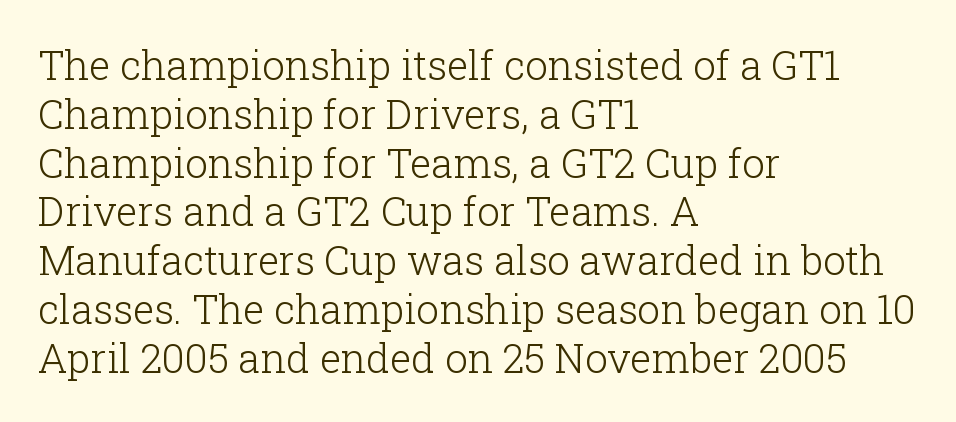
{"serif": "yes", "italic": "no", "bold": "no", "weight": "light", "width": "normal", "stroke_contrast": "low", "x_height": "medium", "monospaced": "no", "underline": "no", "align": "left", "line_spacing_ratio": 1.22, "letter_spacing": "normal", "letter_spacing_em": 0.0, "glyph_px": 40}
